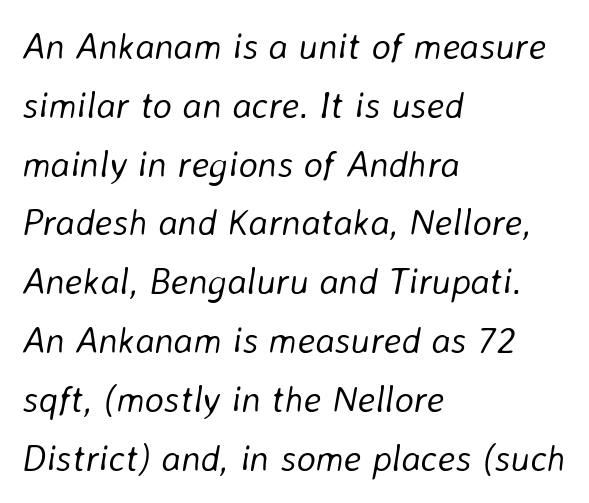
Note the varied advance widths — an 'i' is clearly narrower than an 'm'. What stands out about the letter spacing? Nothing — it is the standard amount. The area under the type is left untouched. Every character sits at an angle, as italics do. The passage shown is not bold in any degree.
